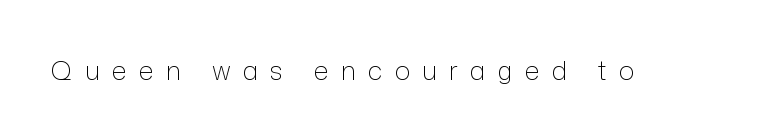
Words appear elongated and porous because spacing is wide. A clean baseline with only descenders dipping below it. The characters are drawn with everyday or finer stroke widths. A typesetter would mark this as roman, not italic.
